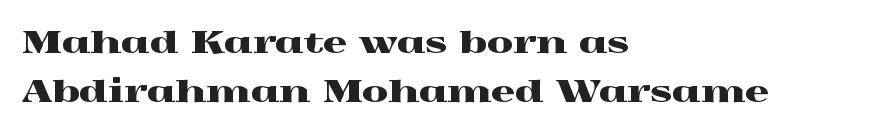
{"serif": "yes", "italic": "no", "width": "wide", "x_height": "medium", "monospaced": "no", "underline": "no", "align": "left", "line_spacing": "normal", "line_spacing_ratio": 1.65, "letter_spacing": "normal", "letter_spacing_em": 0.0, "glyph_px": 30}
